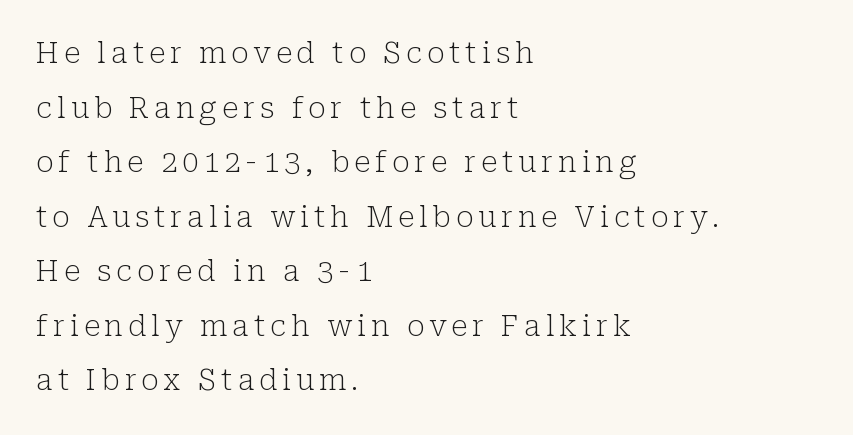
What kind of face is this? One with serifs. Line starts are locked; line ends wander. A quiet, ordinary-to-light weight characterises the typeface. Underlining? Definitely not there. In terms of posture, this sample is upright. Varying glyph widths throughout — classic text-font behaviour.
